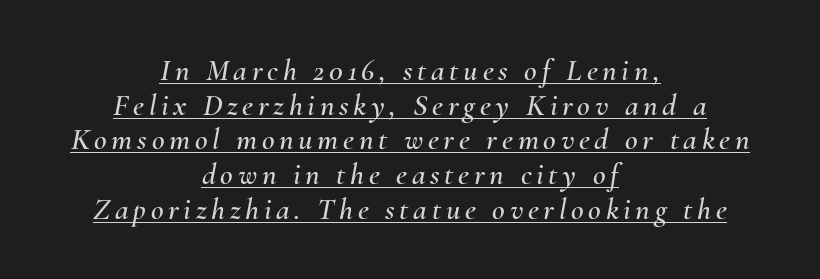
The face used here is proportionally spaced, like ordinary book or web type. The letters are slanted; this is an italic face. Is the block centered? Yes — each line is placed symmetrically about the middle. Quick note: interline space is minimal. Underline: present.
